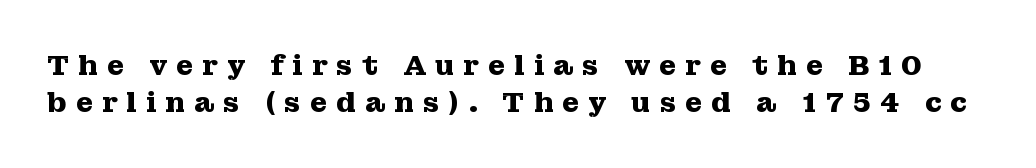
The image shows 28 px heavy, wide serif type, upright; set normal line spacing (1.31x), unusually wide letter spacing (+0.31 em), not underlined; medium stroke contrast and a medium x-height.
